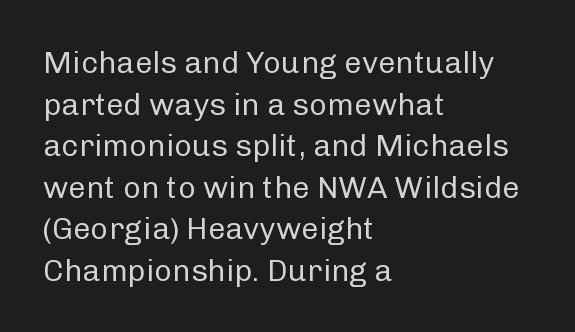
{"serif": "no", "italic": "no", "bold": "no", "weight": "regular", "width": "normal", "stroke_contrast": "low", "x_height": "medium", "monospaced": "no", "underline": "no", "align": "left", "line_spacing": "normal", "line_spacing_ratio": 1.34, "letter_spacing": "normal", "letter_spacing_em": 0.0, "glyph_px": 31}
